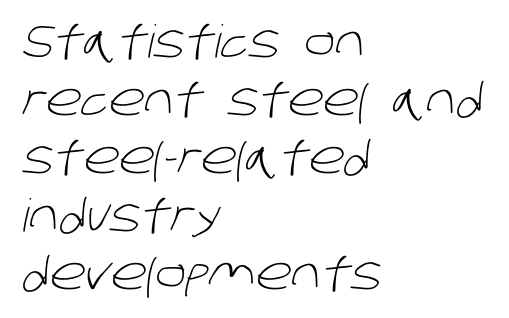
Q: Is the text bold? A: No.
Q: Is the typeface a serif or a sans-serif typeface? A: Sans-serif.
Q: Is the text underlined? A: No.
Q: How is the paragraph aligned? A: Left-aligned.
Q: Is the spacing between letters normal or unusually wide? A: Normal.
Q: Is the spacing between lines tight, normal or loose? A: Normal.
Q: Width (condensed, normal, or wide)? A: Normal.
Q: Stroke contrast? A: Low.
Q: x-height? A: Large.
Q: Monospaced? A: No.
